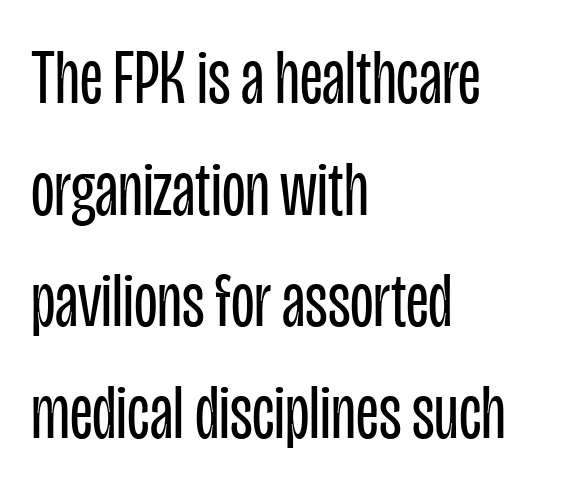
Q: Is the text bold? A: No.
Q: Is the text italic (slanted)? A: No, it is upright.
Q: Is the typeface a serif or a sans-serif typeface? A: Sans-serif.
Q: Is the text underlined? A: No.
Q: How is the paragraph aligned? A: Left-aligned.
Q: Is the spacing between letters normal or unusually wide? A: Normal.
Q: Is the spacing between lines tight, normal or loose? A: Normal.
Q: Width (condensed, normal, or wide)? A: Condensed.
Q: Stroke contrast? A: Low.
Q: x-height? A: Large.
Q: Monospaced? A: No.
